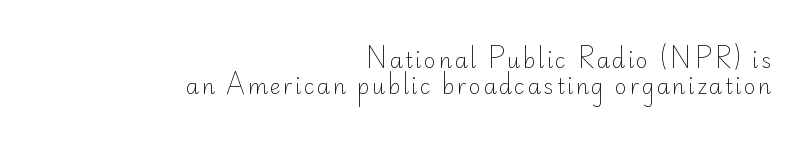
The image shows 21 px text type, upright; set right-aligned, normal line spacing (1.25x), not underlined.
